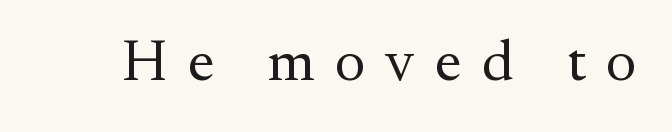
Stroke thickness stays within the range of a standard reading face or lighter. Italic? Not at all — the glyphs are vertical. Proportional: the letters do not fall into vertical columns. Each letter's strokes conclude with small projecting serifs. Unmarked baselines from the first word to the last.
